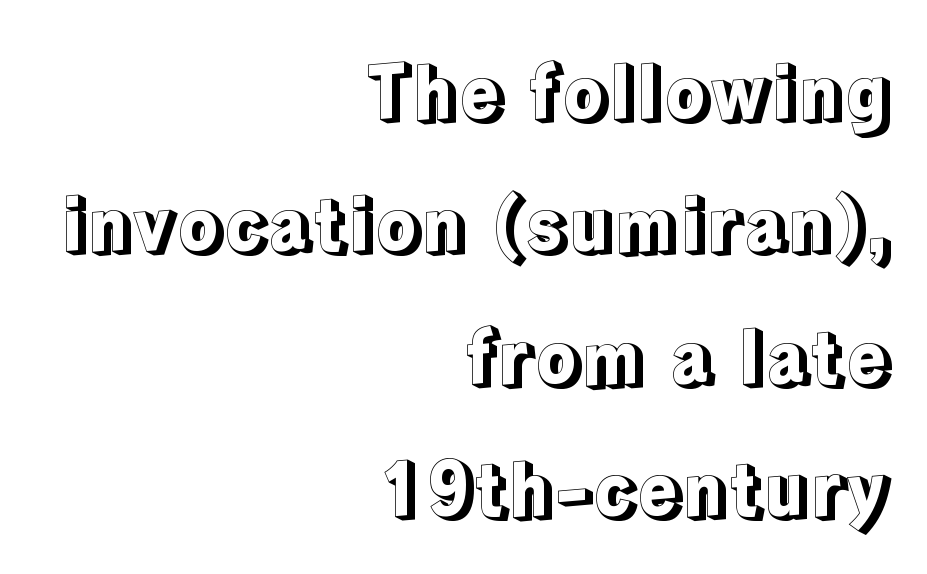
Q: Is the text italic (slanted)? A: No, it is upright.
Q: Is the text underlined? A: No.
Q: How is the paragraph aligned? A: Right-aligned.
Q: Is the spacing between letters normal or unusually wide? A: Normal.
Q: Width (condensed, normal, or wide)? A: Normal.
Q: x-height? A: Medium.
Q: Monospaced? A: No.
